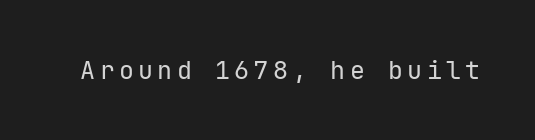
{"italic": "no", "bold": "no", "underline": "no", "glyph_px": 25}
